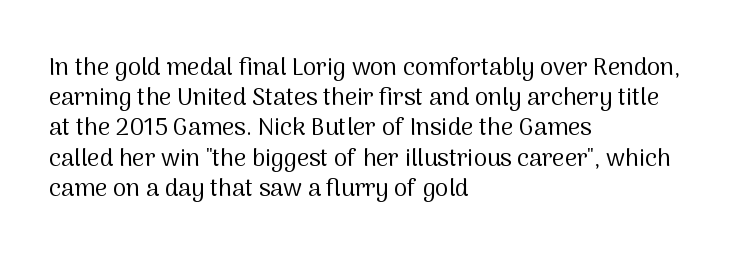
The weight would be labelled regular, book, light, or lighter still. Every stem runs plumb, perpendicular to the baseline. Descender tails drop into unmarked territory. One glance says typical: line gaps are just what's usual.
